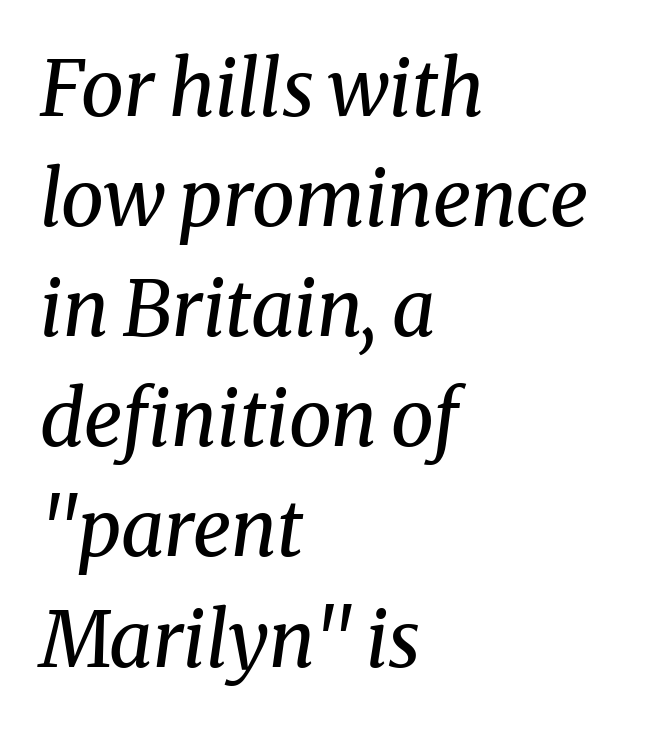
Q: Is the text bold? A: No.
Q: Is the text italic (slanted)? A: Yes, it leans right by about 8 degrees.
Q: Is the typeface a serif or a sans-serif typeface? A: Serif.
Q: Is the text underlined? A: No.
Q: How is the paragraph aligned? A: Left-aligned.
Q: Is the spacing between letters normal or unusually wide? A: Normal.
Q: Is the spacing between lines tight, normal or loose? A: Normal.
Q: Width (condensed, normal, or wide)? A: Normal.
Q: Stroke contrast? A: Medium.
Q: x-height? A: Medium.
Q: Monospaced? A: No.
